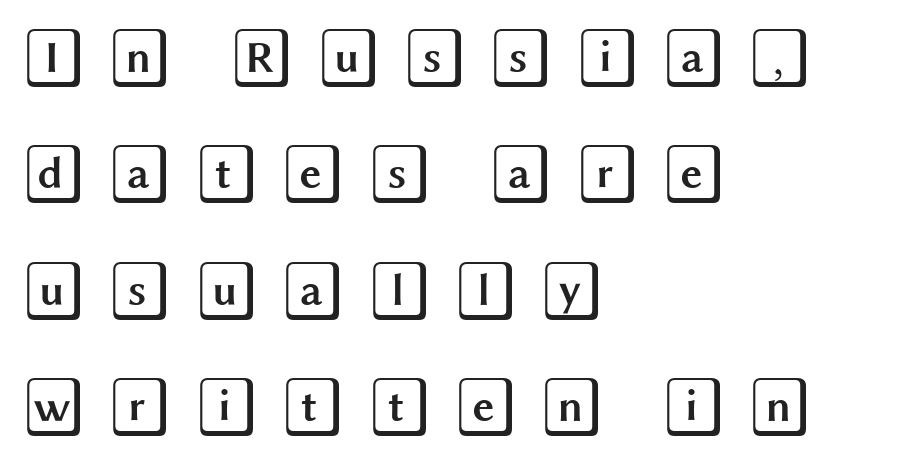
{"italic": "no", "width": "wide", "x_height": "large", "underline": "no", "align": "left", "line_spacing": "loose", "line_spacing_ratio": 1.94, "letter_spacing": "wide", "letter_spacing_em": 0.34, "glyph_px": 60}
